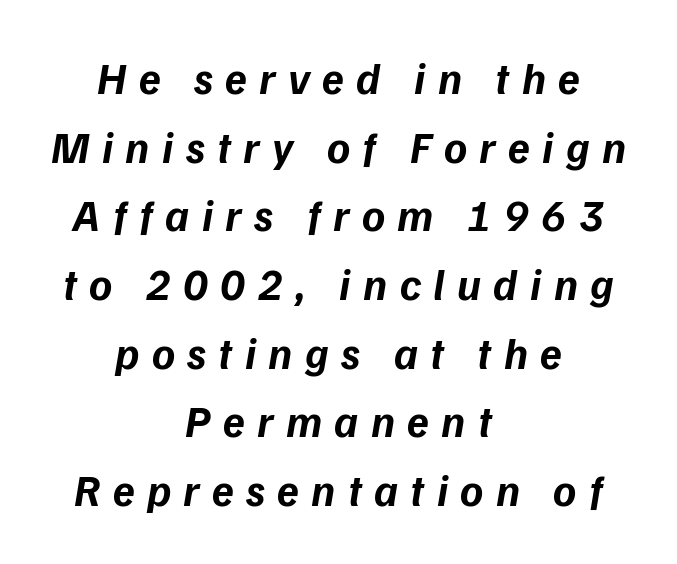
The letterforms stand isolated, each surrounded by extra space. One glance says typical: line gaps are just what's usual. This rendering uses center alignment, leaving both contours irregular but symmetric. Compared with an ordinary text face, these strokes are far heavier — a full bold.
